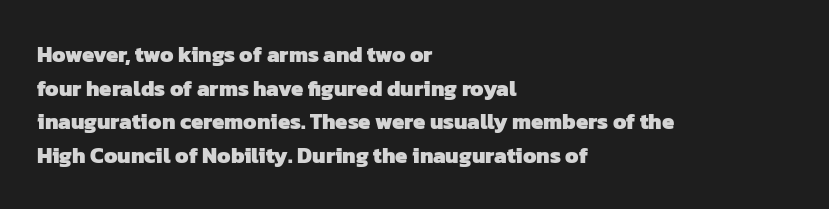
{"bold": "yes", "underline": "no", "align": "left", "line_spacing": "normal", "line_spacing_ratio": 1.53, "letter_spacing": "normal", "letter_spacing_em": 0.0, "glyph_px": 22}
